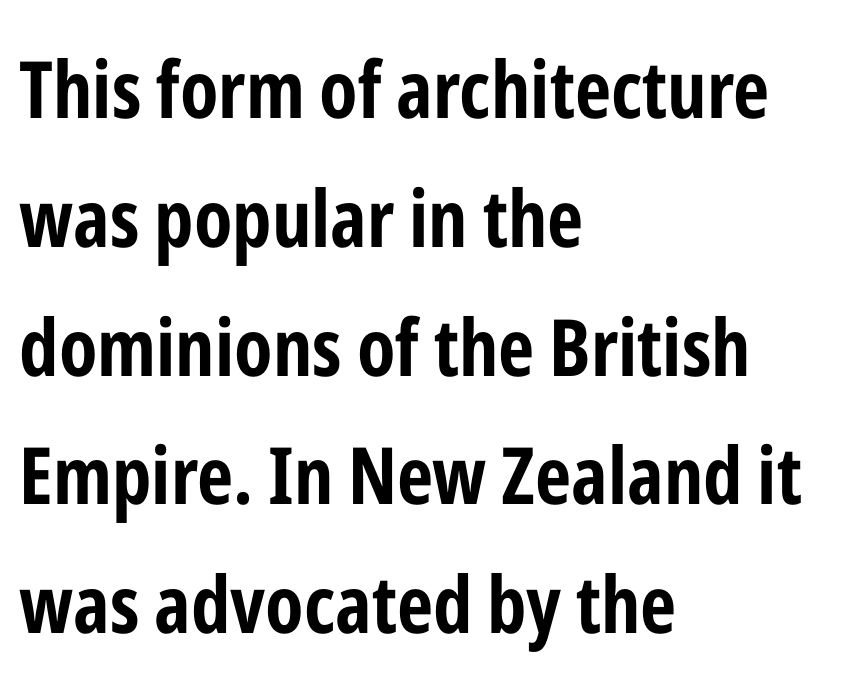
Q: Is the text bold? A: Yes.
Q: Is the text italic (slanted)? A: No, it is upright.
Q: Is the typeface a serif or a sans-serif typeface? A: Sans-serif.
Q: Is the text underlined? A: No.
Q: How is the paragraph aligned? A: Left-aligned.
Q: Is the spacing between letters normal or unusually wide? A: Normal.
Q: Is the spacing between lines tight, normal or loose? A: Normal.
Q: Width (condensed, normal, or wide)? A: Condensed.
Q: Stroke contrast? A: Low.
Q: x-height? A: Medium.
Q: Monospaced? A: No.
